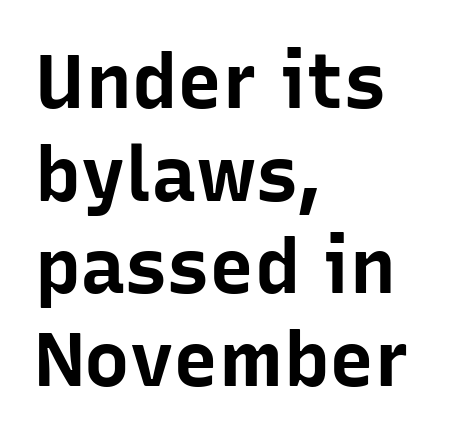
Q: Is the text bold? A: Yes.
Q: Is the text italic (slanted)? A: No, it is upright.
Q: Is the typeface a serif or a sans-serif typeface? A: Sans-serif.
Q: Is the text underlined? A: No.
Q: How is the paragraph aligned? A: Left-aligned.
Q: Is the spacing between letters normal or unusually wide? A: Normal.
Q: Width (condensed, normal, or wide)? A: Normal.
Q: Stroke contrast? A: Low.
Q: x-height? A: Medium.
Q: Monospaced? A: No.
